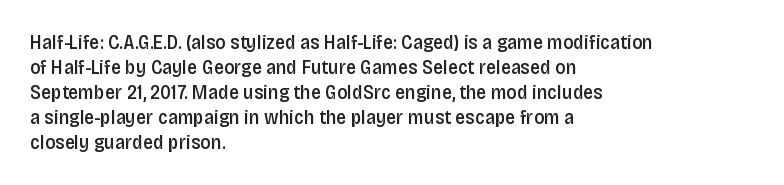
Where is the straight margin? On the left. Each glyph is drawn with semibold strokes, heavier than normal yet not fully bold. The passage shown is not underscored anywhere. Whoever set this chose a conventional vertical rhythm. Upright lettering throughout.
